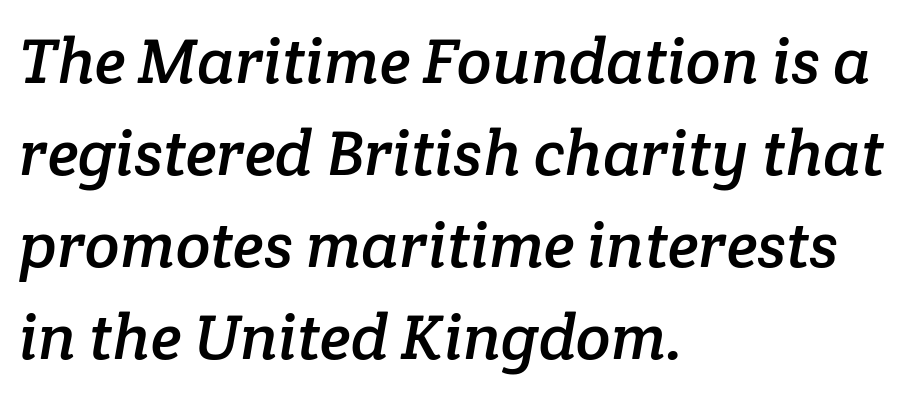
Q: Is the typeface a serif or a sans-serif typeface? A: Serif.
Q: Is the text underlined? A: No.
Q: How is the paragraph aligned? A: Left-aligned.
Q: Is the spacing between letters normal or unusually wide? A: Normal.
Q: Is the spacing between lines tight, normal or loose? A: Normal.
Q: Width (condensed, normal, or wide)? A: Normal.
Q: Stroke contrast? A: Low.
Q: x-height? A: Medium.
Q: Monospaced? A: No.
